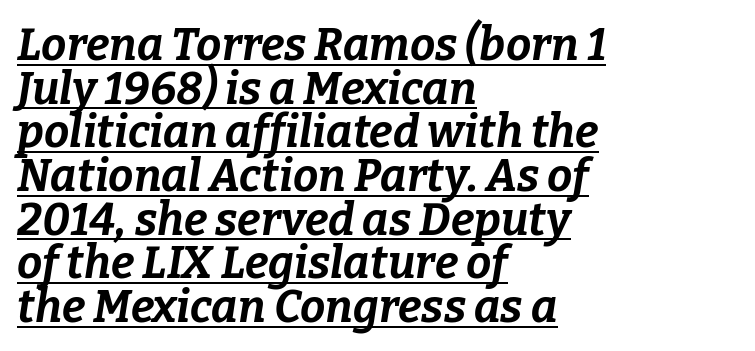
{"italic": "yes", "lean": "right", "slant_degrees": 9, "bold": "yes", "weight": "bold", "width": "normal", "stroke_contrast": "low", "x_height": "medium", "monospaced": "no", "underline": "yes", "align": "left", "line_spacing": "tight", "line_spacing_ratio": 0.97, "letter_spacing": "normal", "letter_spacing_em": 0.0, "glyph_px": 45}
